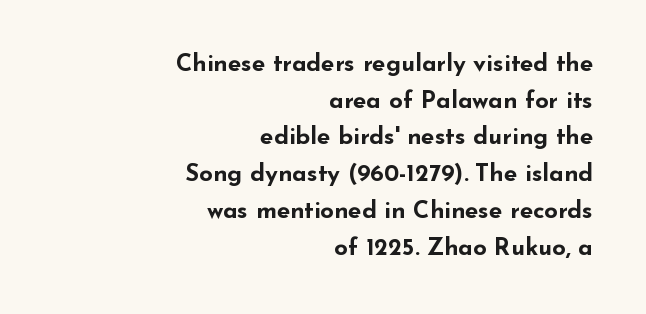
Q: Is the text bold? A: Yes.
Q: Is the text italic (slanted)? A: No, it is upright.
Q: Is the text underlined? A: No.
Q: How is the paragraph aligned? A: Right-aligned.
Q: Is the spacing between letters normal or unusually wide? A: Normal.
Q: Is the spacing between lines tight, normal or loose? A: Normal.
